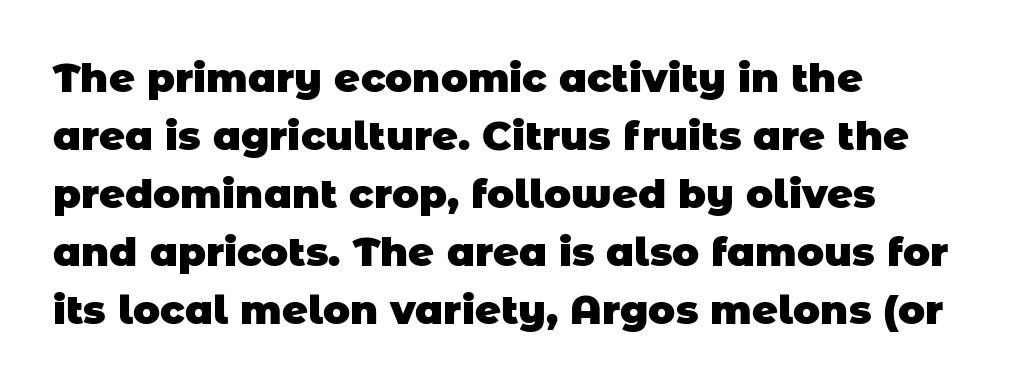
Q: Is the text bold? A: Yes.
Q: Is the typeface a serif or a sans-serif typeface? A: Sans-serif.
Q: Is the text underlined? A: No.
Q: How is the paragraph aligned? A: Left-aligned.
Q: Is the spacing between letters normal or unusually wide? A: Normal.
Q: Is the spacing between lines tight, normal or loose? A: Normal.
Q: Width (condensed, normal, or wide)? A: Normal.
Q: Stroke contrast? A: Low.
Q: x-height? A: Large.
Q: Monospaced? A: No.
